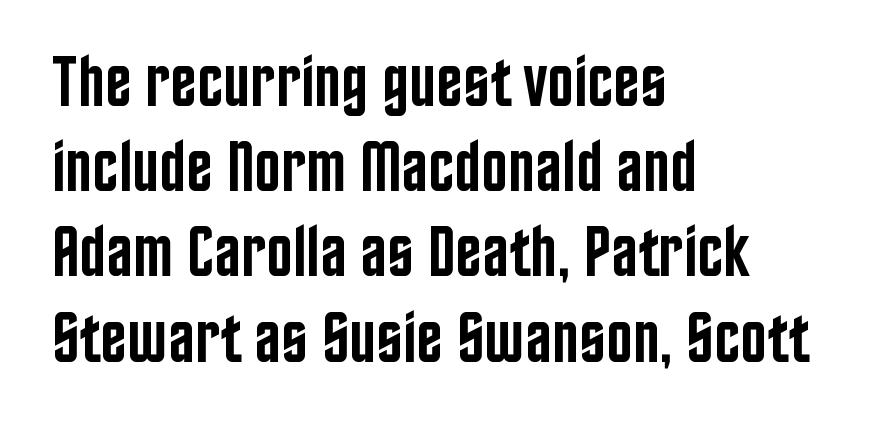
The string is rendered with underlining switched off. Each letter keeps its own natural width here, so spacing adapts to shape. These words are printed semibold, heavier than regular yet not bold. The rendering shows plain stroke endings on the letterforms — a sans-serif design.
